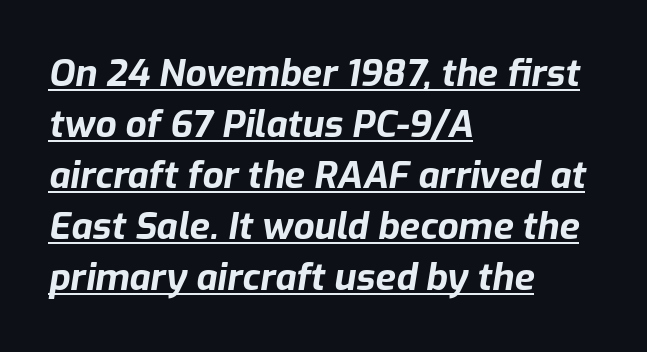
Each glyph is drawn with heavy, bold strokes. The axis of the letterforms is tilted away from vertical. Every word sits above its own underline. No extra tracking has been applied to these lines. Do the characters align in a grid? No, the font is proportional. This sample is left-justified, so line endings fall wherever the words run out.
